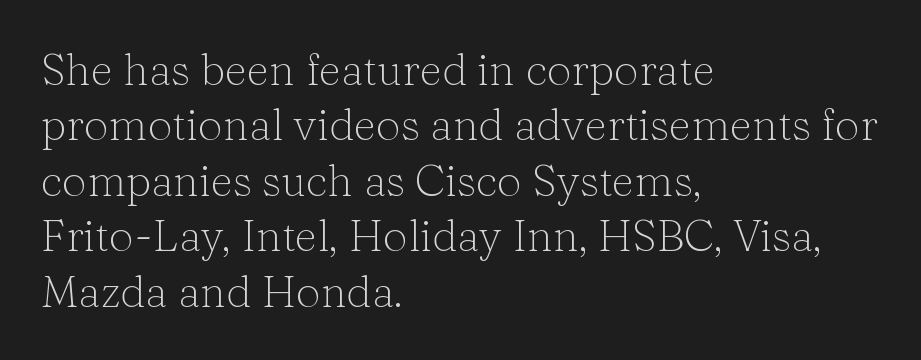
Q: Is the text bold? A: No.
Q: Is the text italic (slanted)? A: No, it is upright.
Q: Is the typeface a serif or a sans-serif typeface? A: Serif.
Q: Is the text underlined? A: No.
Q: How is the paragraph aligned? A: Left-aligned.
Q: Is the spacing between letters normal or unusually wide? A: Normal.
Q: Is the spacing between lines tight, normal or loose? A: Normal.
Q: Width (condensed, normal, or wide)? A: Normal.
Q: Stroke contrast? A: Low.
Q: x-height? A: Medium.
Q: Monospaced? A: No.
